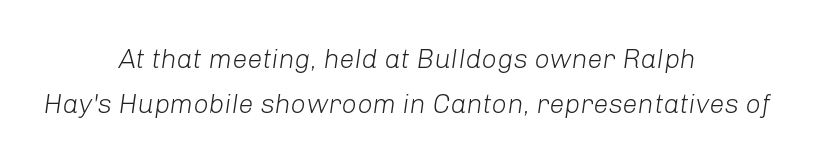
Q: Is the text bold? A: No.
Q: Is the text italic (slanted)? A: Yes, it leans right by about 8 degrees.
Q: Is the text underlined? A: No.
Q: How is the paragraph aligned? A: Centered.
Q: Is the spacing between letters normal or unusually wide? A: Normal.
Q: Is the spacing between lines tight, normal or loose? A: Normal.
